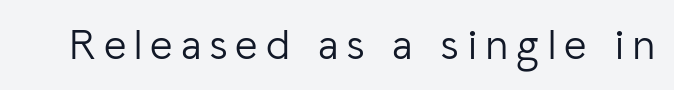
Stroke thickness stays within the range of a standard reading face or lighter. This rendering employs a face without finishing strokes, i.e., a sans-serif. Each letter keeps its own natural width here, so spacing adapts to shape. Notice how the stems are strictly vertical — no italics here.
